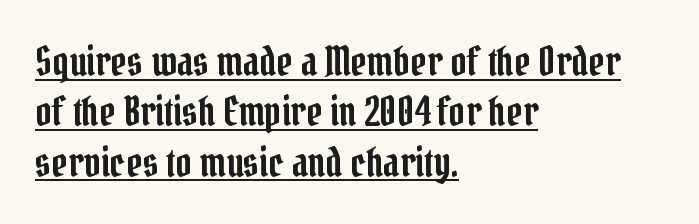
{"serif": "yes", "italic": "no", "width": "condensed", "stroke_contrast": "low", "x_height": "medium", "monospaced": "no", "underline": "yes", "align": "left", "line_spacing": "normal", "line_spacing_ratio": 1.26, "letter_spacing": "normal", "letter_spacing_em": 0.0, "glyph_px": 40}
